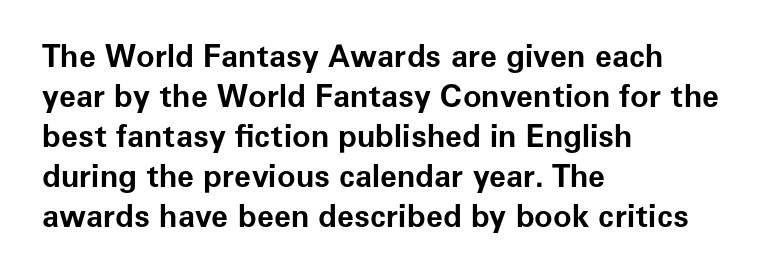
{"serif": "no", "italic": "no", "bold": "yes", "weight": "bold", "width": "normal", "stroke_contrast": "low", "x_height": "medium", "monospaced": "no", "underline": "no", "align": "left", "line_spacing": "normal", "line_spacing_ratio": 1.29, "letter_spacing": "normal", "letter_spacing_em": 0.0, "glyph_px": 31}
